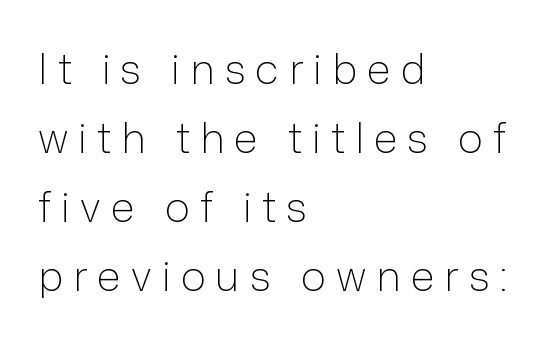
The image shows 42 px light sans-serif type, upright; set left-aligned, normal line spacing (1.64x), unusually wide letter spacing (+0.24 em), not underlined; low stroke contrast and a medium x-height.
